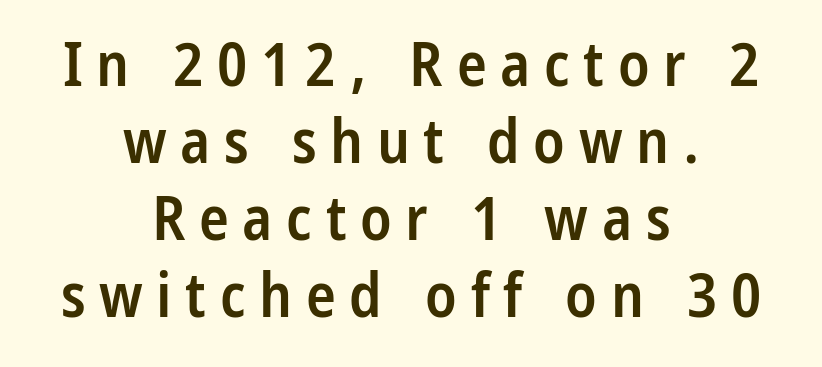
{"serif": "no", "italic": "no", "bold": "semi", "weight": "semibold", "width": "condensed", "stroke_contrast": "low", "x_height": "large", "monospaced": "no", "underline": "no", "align": "center", "line_spacing_ratio": 1.24, "letter_spacing": "wide", "letter_spacing_em": 0.22, "glyph_px": 62}
